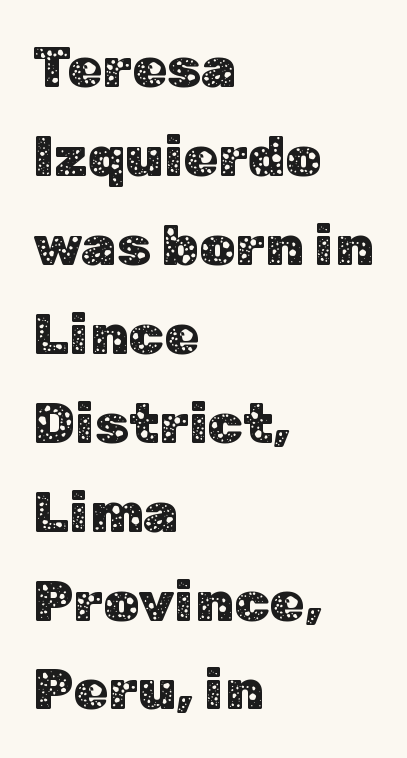
Nope, not italic — everything's standing straight. The letters sit at their default tracking, neither squeezed nor spread. The paragraph has a hard left edge and a soft right edge. A typesetter would call this leading conventional body-copy spacing.
